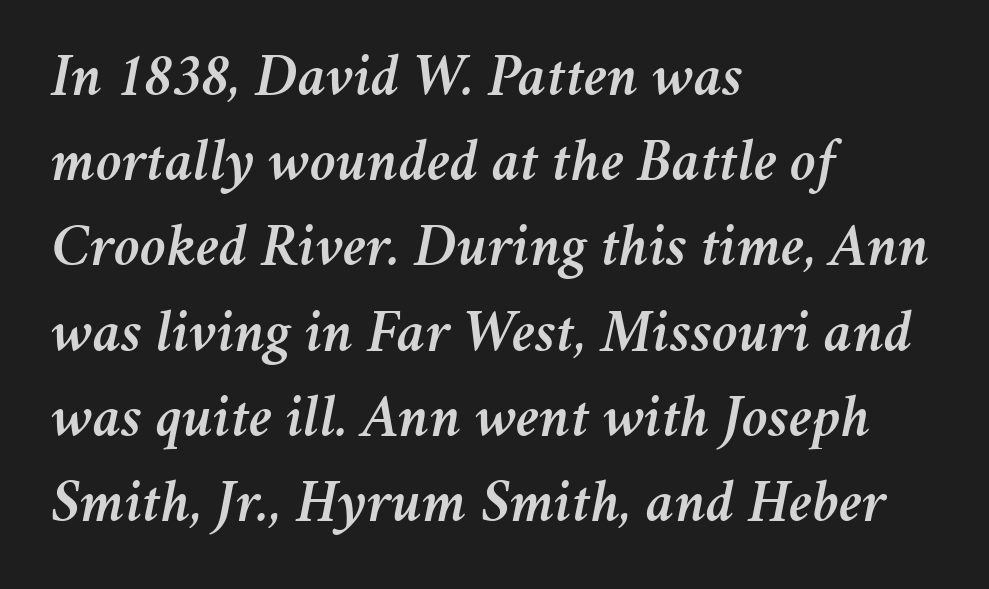
The image shows 60 px text type, italic (leaning right); set left-aligned, normal line spacing (1.42x), normal letter spacing, not underlined; medium stroke contrast and a medium x-height.
